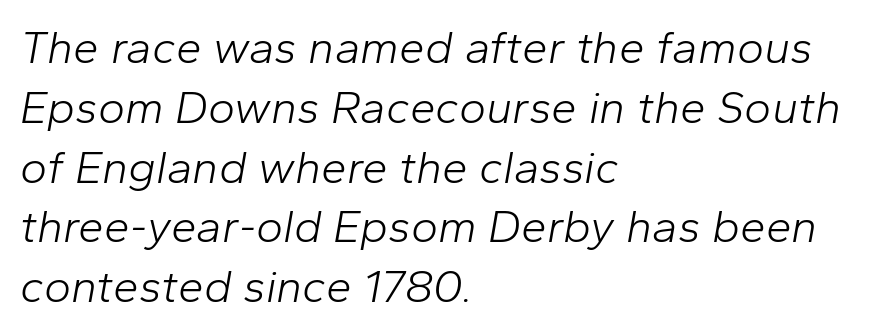
The image shows 46 px light type, italic (leaning right); set left-aligned, normal line spacing (1.3x), normal letter spacing, not underlined; low stroke contrast and a medium x-height.
